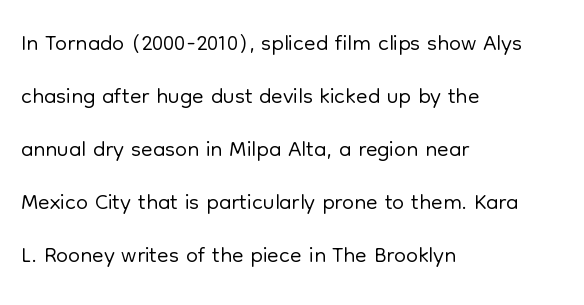
The rendering uses a moderate line-height, typical for paragraphs. Typeset ragged right — the left edge is the straight one. Designer's note — italics off, roman on. A light-to-regular cut is what we see here. The face used here is proportionally spaced, like ordinary book or web type. To sum up the face: it is a sans, with no serifs.
